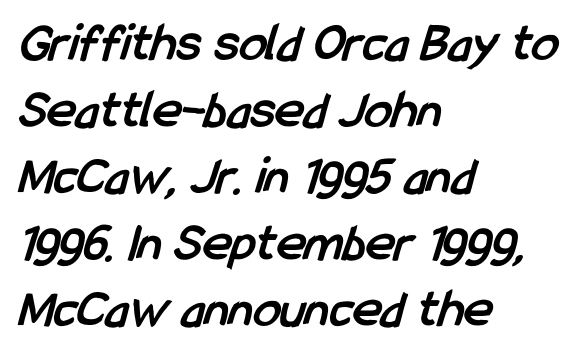
{"serif": "no", "bold": "yes", "weight": "semibold", "width": "condensed", "stroke_contrast": "low", "x_height": "medium", "monospaced": "no", "underline": "no", "align": "left", "line_spacing_ratio": 1.21, "letter_spacing": "normal", "letter_spacing_em": 0.0, "glyph_px": 55}
